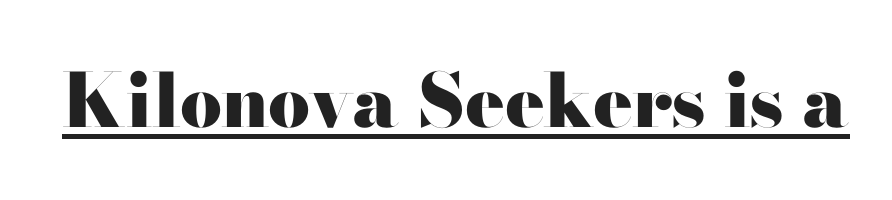
The letterforms sit shoulder to shoulder at normal distance. Do the letters lean? They stand straight. To sum up the face: it is a sans, with no serifs. This sample carries an underscore along the baseline area. Do the characters align in a grid? No, the font is proportional. Heavy-handed strokes throughout: this text is bold.
